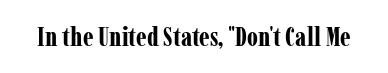
What stands out about the letter spacing? Nothing — it is the standard amount. No italicization has been applied; the sample stays upright. The gap between lines stays unmarked. Thick stems and heavy bowls — unmistakably bold.
